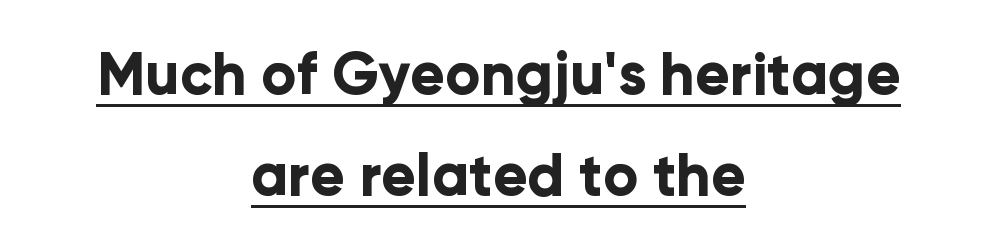
The image shows 58 px bold sans-serif type, upright; set centered, line spacing 1.74x, normal letter spacing, underlined; low stroke contrast and a medium x-height.
